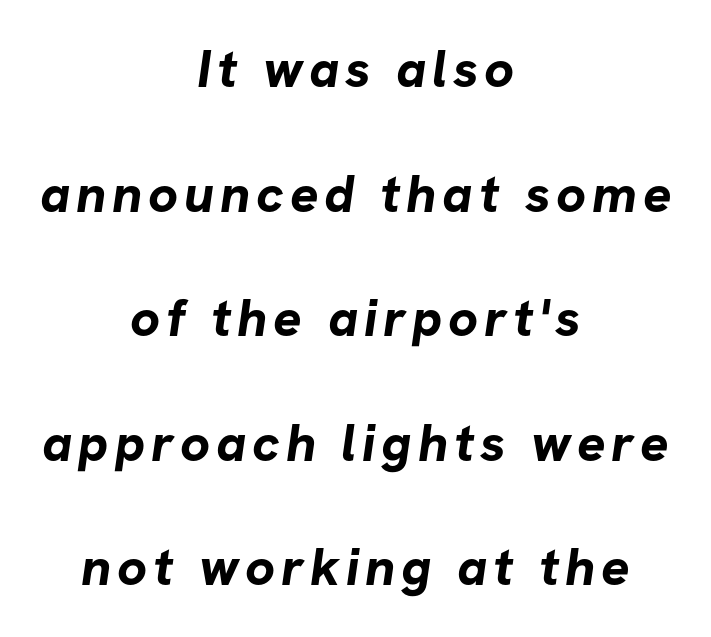
The designer went with a sans here, leaving each stem footless. You'd pick this weight for a headline — it's a proper bold. A bare baseline throughout the passage. The compositor balanced each line on the midline. Each letter keeps its own natural width here, so spacing adapts to shape.
